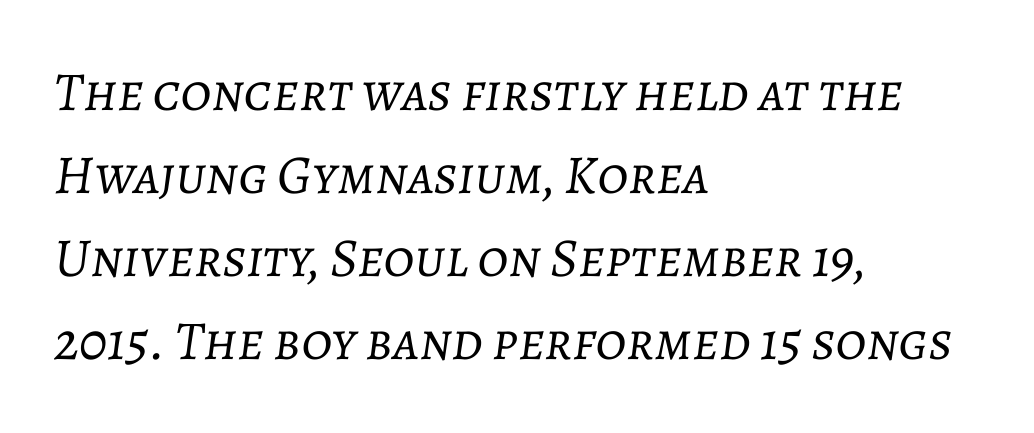
The image shows 55 px light type, italic (leaning right); set left-aligned, normal line spacing (1.51x), normal letter spacing, not underlined; low stroke contrast and a medium x-height.
